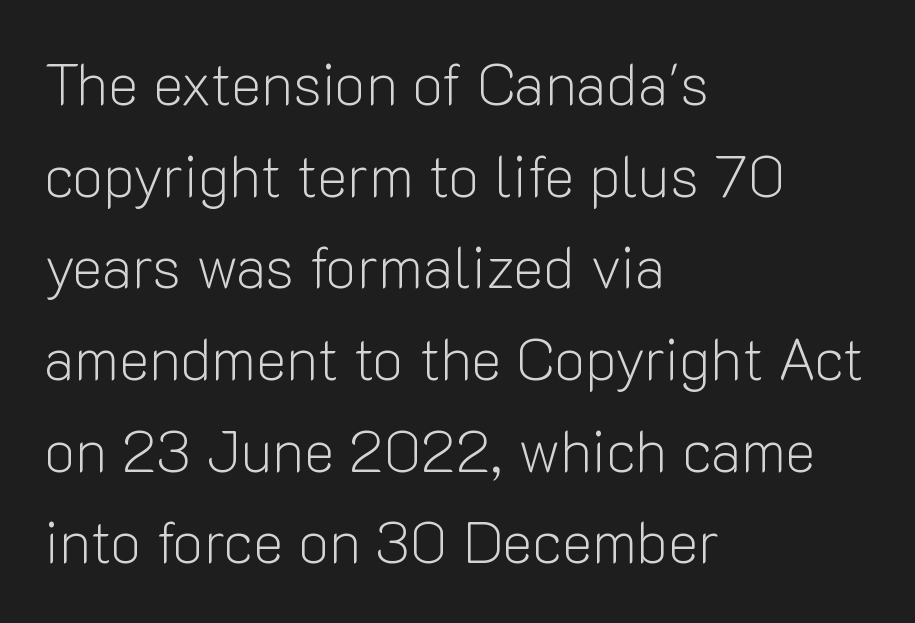
Q: Is the text bold? A: No.
Q: Is the text italic (slanted)? A: No, it is upright.
Q: Is the typeface a serif or a sans-serif typeface? A: Sans-serif.
Q: Is the text underlined? A: No.
Q: How is the paragraph aligned? A: Left-aligned.
Q: Is the spacing between letters normal or unusually wide? A: Normal.
Q: Is the spacing between lines tight, normal or loose? A: Normal.
Q: Width (condensed, normal, or wide)? A: Normal.
Q: Stroke contrast? A: Low.
Q: x-height? A: Medium.
Q: Monospaced? A: No.
